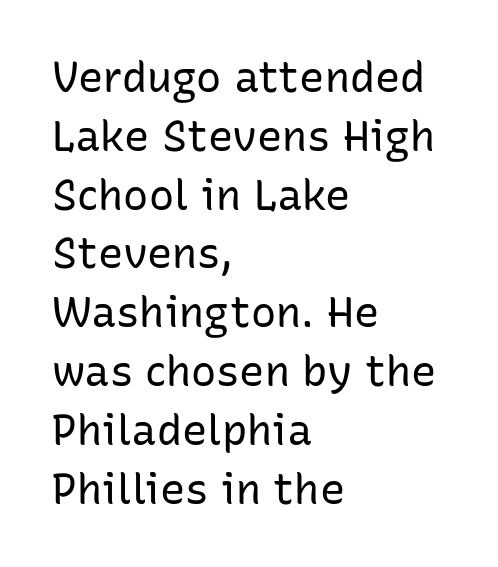
The image shows 42 px regular-weight sans-serif type, upright; set left-aligned, normal line spacing (1.4x), normal letter spacing, not underlined; low stroke contrast and a medium x-height.
